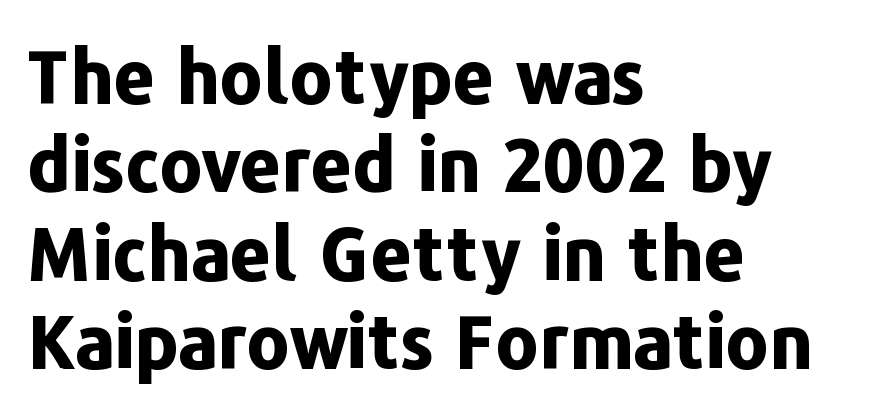
Observe the ordinary spacing: letters are neighbours, not strangers. Line beginnings align vertically; line endings do not. The letters advance in unequal steps, a hallmark of proportional type. This is heavy type, rendered in bold. You can tell from the bare stems that sans-serif type was used. Italic: no, the glyphs are upright roman.
